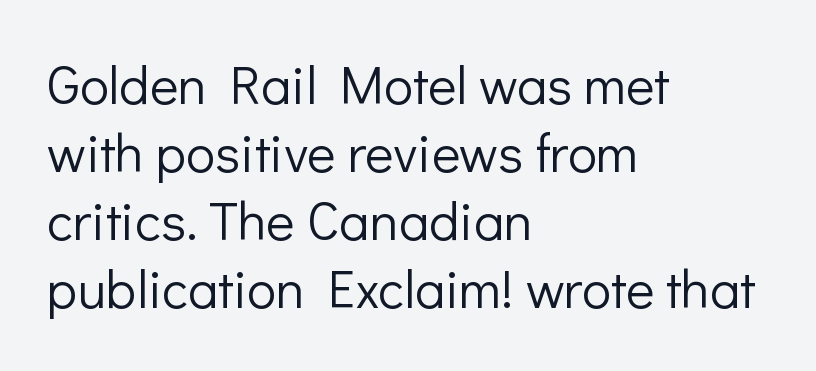
The image shows 54 px light sans-serif type, upright; set left-aligned, normal line spacing (1.26x), normal letter spacing, not underlined; low stroke contrast and a medium x-height.
